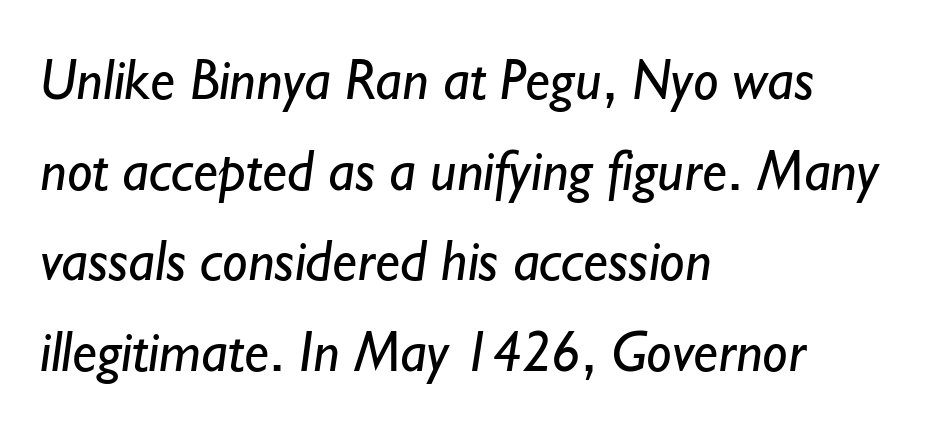
Q: Is the text bold? A: No.
Q: Is the typeface a serif or a sans-serif typeface? A: Sans-serif.
Q: Is the text underlined? A: No.
Q: How is the paragraph aligned? A: Left-aligned.
Q: Is the spacing between letters normal or unusually wide? A: Normal.
Q: Is the spacing between lines tight, normal or loose? A: Normal.
Q: Width (condensed, normal, or wide)? A: Normal.
Q: Stroke contrast? A: Low.
Q: x-height? A: Small.
Q: Monospaced? A: No.
